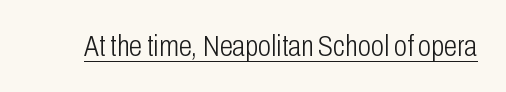
When letters stand straight like this, we call the style roman or upright. Students, observe the line beneath the letters — that is underlining. These lines are rendered in a variable-pitch font. The designer went with a sans here, leaving each stem footless. The cut favours lightness, reaching ordinary text weight at its darkest.
